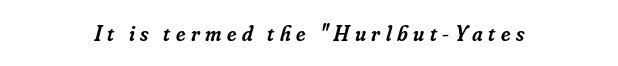
Q: Is the text bold? A: Semi-bold.
Q: Is the text italic (slanted)? A: Yes, it leans right by about 16 degrees.
Q: Is the text underlined? A: No.
Q: How is the paragraph aligned? A: Centered.
Q: Is the spacing between letters normal or unusually wide? A: Unusually wide.
